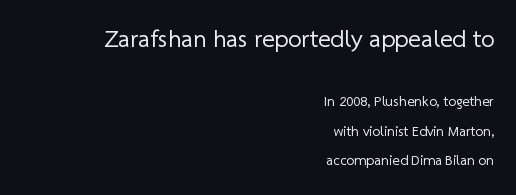
Q: Is the text bold? A: No.
Q: Is the text underlined? A: No.
Q: How is the paragraph aligned? A: Right-aligned.
Q: Is the spacing between letters normal or unusually wide? A: Normal.
Q: Is the spacing between lines tight, normal or loose? A: Loose.
Q: Which block of text is set in a larger size, the first (top) or the second (bottom)? A: The first (top) one.
